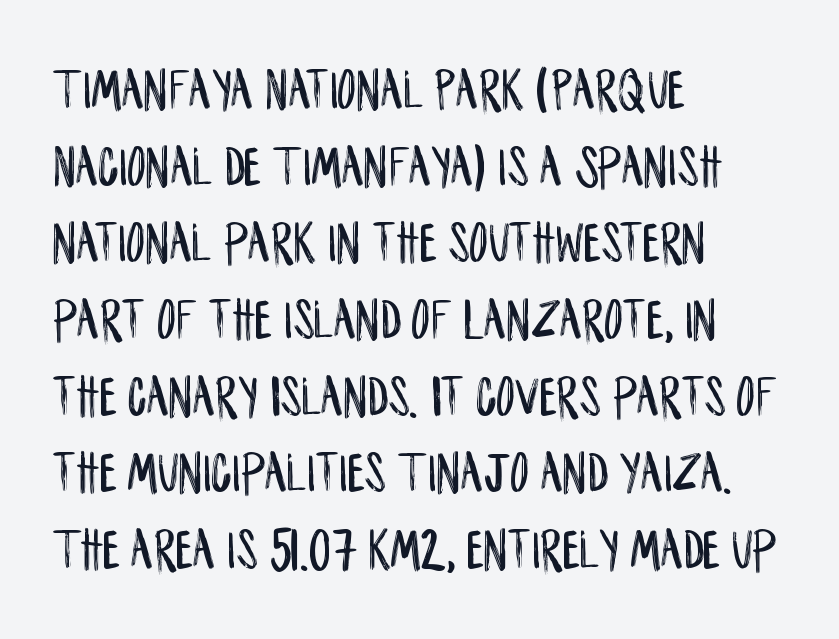
This sample is left-justified, so line endings fall wherever the words run out. Designer's note — italics off, roman on. Check under the words: just untouched page. Students, observe: this is what conventionally led text looks like. The letters sit at their default tracking, neither squeezed nor spread.
